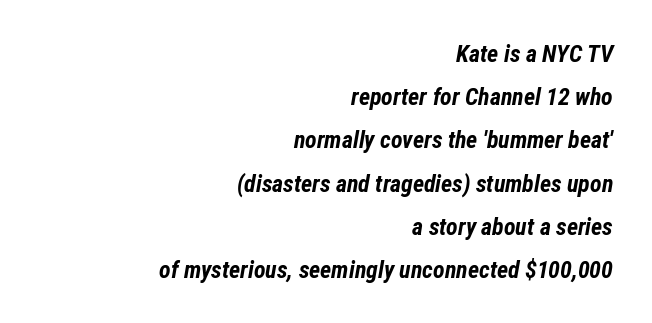
The image shows 24 px bold type, italic (leaning right); set right-aligned, line spacing 1.8x, normal letter spacing, not underlined.
